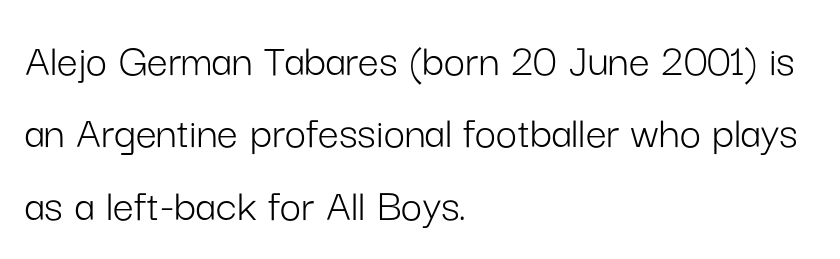
{"serif": "no", "italic": "no", "bold": "no", "weight": "light", "width": "normal", "stroke_contrast": "low", "x_height": "medium", "monospaced": "no", "underline": "no", "align": "left", "line_spacing": "normal", "line_spacing_ratio": 1.54, "letter_spacing": "normal", "letter_spacing_em": 0.0, "glyph_px": 47}
